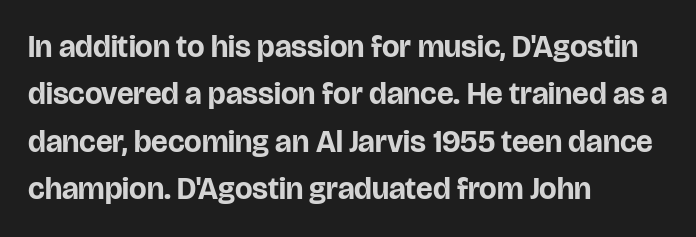
The image shows 31 px bold sans-serif type, upright; set left-aligned, normal line spacing (1.53x), normal letter spacing, not underlined; low stroke contrast and a large x-height.
